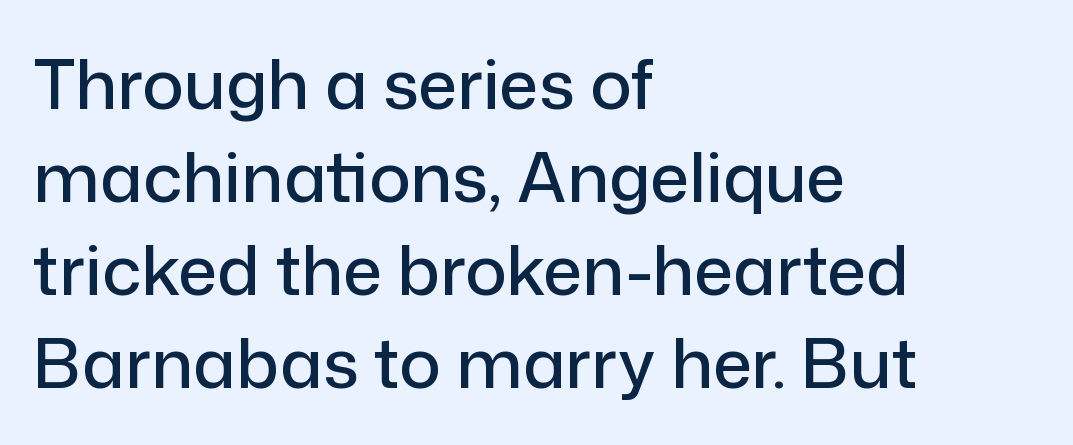
Observe the absence of serifs on each vertical stroke in this sample. Is there any slant? The stems are plumb. Default kerning and tracking; the words read as compact shapes. No word sits above an underline. Visually the block forms a straight wall on the left and a jagged coastline on the right. You could not count columns in this text — the font is proportionally spaced.
